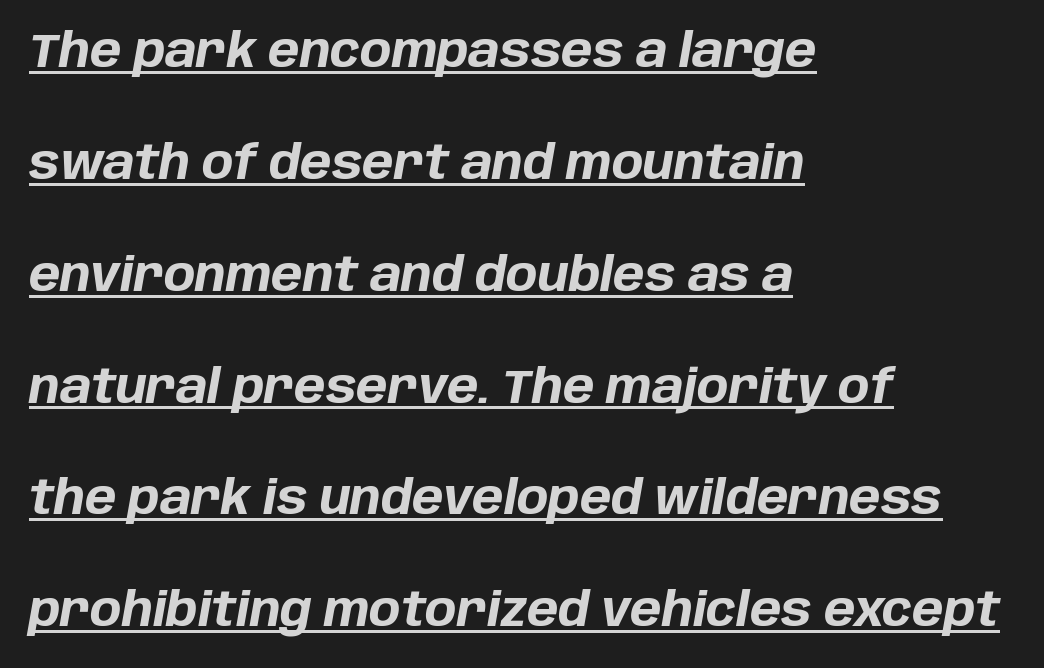
Students, note that the glyphs here touch the page at normal intervals. The rendering uses natural spacing where letterforms have individual widths. Left-aligned paragraph, ragged on the right. Yep, that's italic — everything's leaning.
